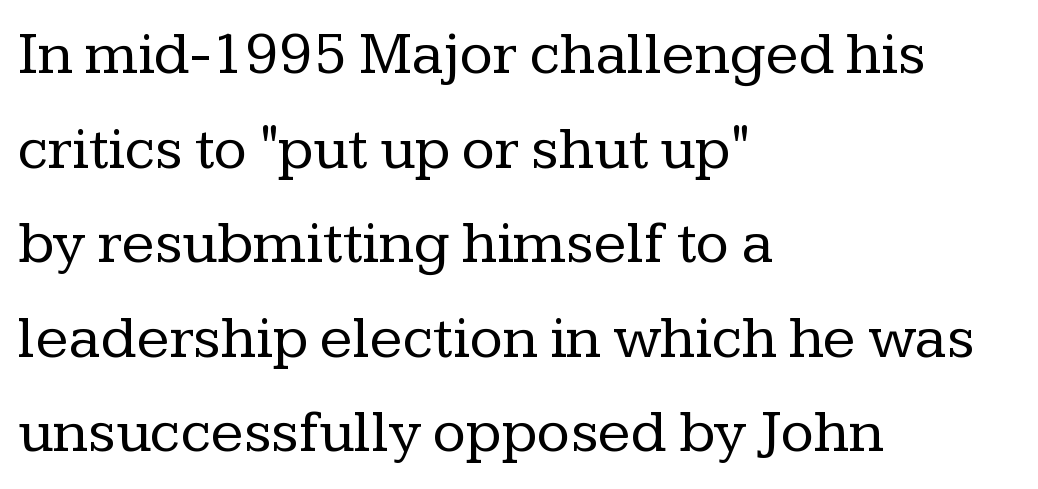
The image shows 61 px regular-weight serif type, upright; set left-aligned, normal line spacing (1.55x), normal letter spacing, not underlined; low stroke contrast and a medium x-height.
